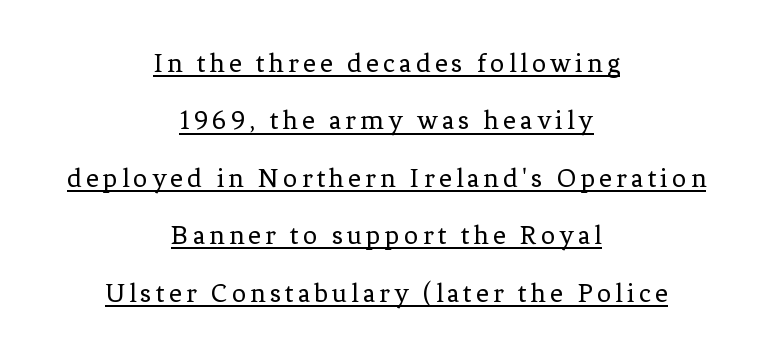
Q: Is the text bold? A: No.
Q: Is the text italic (slanted)? A: No, it is upright.
Q: Is the typeface a serif or a sans-serif typeface? A: Serif.
Q: Is the text underlined? A: Yes.
Q: How is the paragraph aligned? A: Centered.
Q: Is the spacing between lines tight, normal or loose? A: Loose.
Q: Width (condensed, normal, or wide)? A: Normal.
Q: Stroke contrast? A: Low.
Q: x-height? A: Medium.
Q: Monospaced? A: No.
